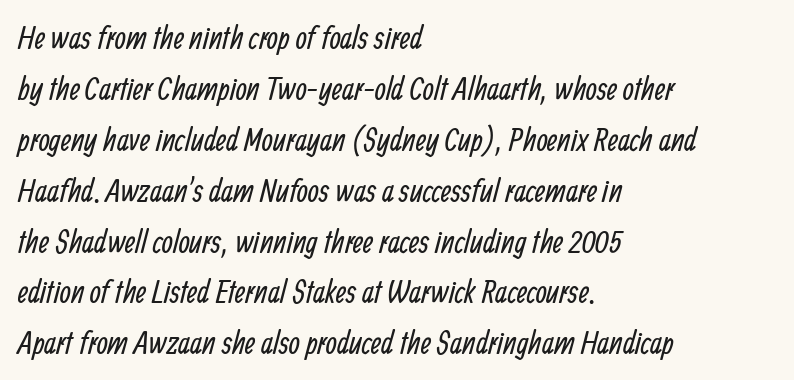
Q: Is the text bold? A: No.
Q: Is the typeface a serif or a sans-serif typeface? A: Sans-serif.
Q: Is the text underlined? A: No.
Q: How is the paragraph aligned? A: Left-aligned.
Q: Is the spacing between letters normal or unusually wide? A: Normal.
Q: Is the spacing between lines tight, normal or loose? A: Normal.
Q: Width (condensed, normal, or wide)? A: Condensed.
Q: Stroke contrast? A: Low.
Q: x-height? A: Medium.
Q: Monospaced? A: No.
